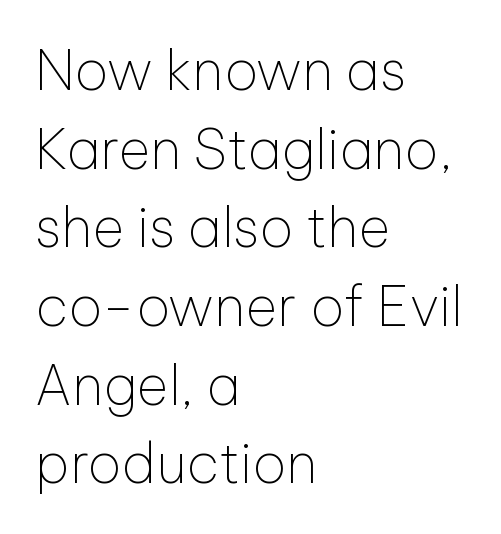
Q: Is the text bold? A: No.
Q: Is the text italic (slanted)? A: No, it is upright.
Q: Is the typeface a serif or a sans-serif typeface? A: Sans-serif.
Q: Is the text underlined? A: No.
Q: How is the paragraph aligned? A: Left-aligned.
Q: Is the spacing between letters normal or unusually wide? A: Normal.
Q: Is the spacing between lines tight, normal or loose? A: Normal.
Q: Width (condensed, normal, or wide)? A: Normal.
Q: Stroke contrast? A: Low.
Q: x-height? A: Medium.
Q: Monospaced? A: No.
